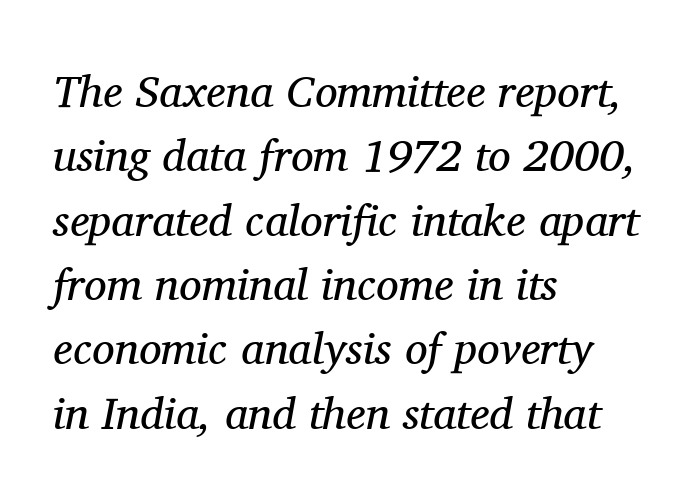
{"serif": "yes", "italic": "yes", "lean": "right", "slant_degrees": 11, "bold": "no", "weight": "regular", "width": "normal", "stroke_contrast": "medium", "x_height": "medium", "monospaced": "no", "underline": "no", "align": "left", "line_spacing": "normal", "line_spacing_ratio": 1.43, "letter_spacing": "normal", "letter_spacing_em": 0.0, "glyph_px": 45}
